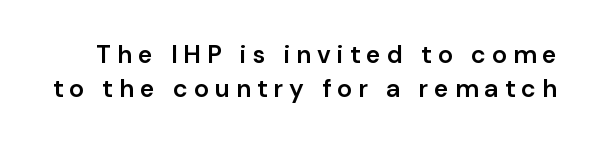
The image shows 25 px text type, upright; set normal line spacing (1.35x), unusually wide letter spacing (+0.24 em), not underlined.
